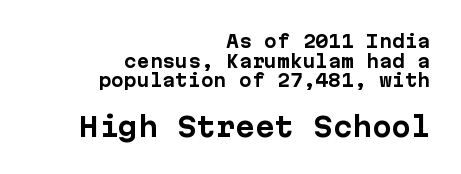
Q: Is the text bold? A: Yes.
Q: Is the text italic (slanted)? A: No, it is upright.
Q: Is the text underlined? A: No.
Q: How is the paragraph aligned? A: Right-aligned.
Q: Is the spacing between letters normal or unusually wide? A: Normal.
Q: Which block of text is set in a larger size, the first (top) or the second (bottom)? A: The second (bottom) one.
